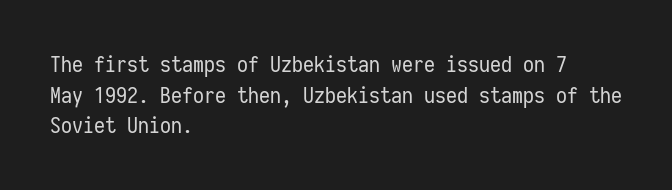
{"italic": "no", "bold": "no", "underline": "no", "align": "left", "line_spacing": "normal", "line_spacing_ratio": 1.39, "letter_spacing": "normal", "letter_spacing_em": 0.0, "glyph_px": 22}
